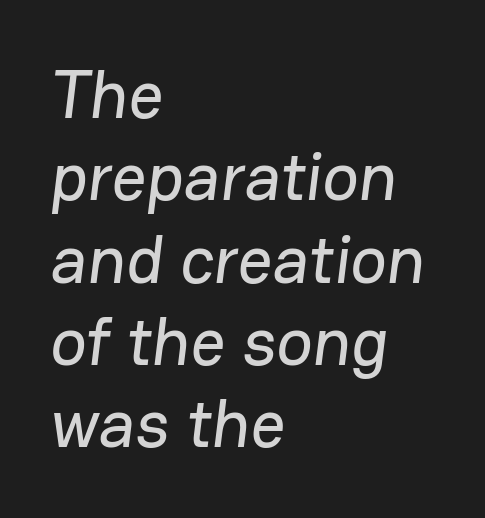
These lines stack with their left ends in a neat column. A bare baseline throughout the passage. Think of a printed novel: that variable character pitch is what you see here. Glyph-to-glyph distance matches everyday printed text. To sum up the face: it is a sans, with no serifs.
